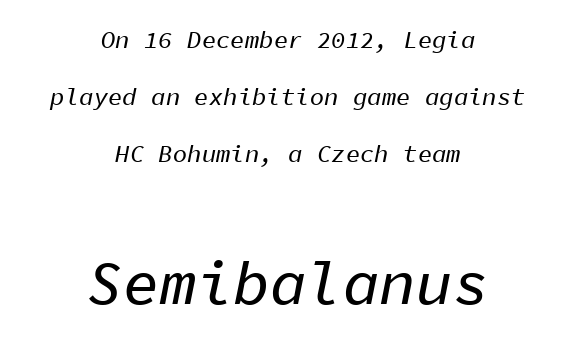
The image shows 61 px text type, italic (leaning right), monospaced; set centered, loose line spacing (2.37x), normal letter spacing, not underlined; the second (bottom) block is 2.54x larger; low stroke contrast and a medium x-height.
